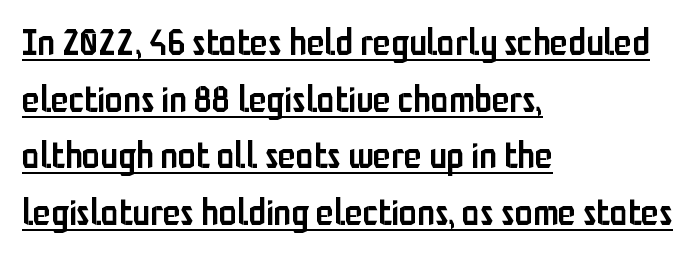
Q: Is the text bold? A: Semi-bold.
Q: Is the text italic (slanted)? A: No, it is upright.
Q: Is the typeface a serif or a sans-serif typeface? A: Sans-serif.
Q: Is the text underlined? A: Yes.
Q: How is the paragraph aligned? A: Left-aligned.
Q: Is the spacing between letters normal or unusually wide? A: Normal.
Q: Is the spacing between lines tight, normal or loose? A: Normal.
Q: Width (condensed, normal, or wide)? A: Condensed.
Q: Stroke contrast? A: Low.
Q: x-height? A: Medium.
Q: Monospaced? A: No.
